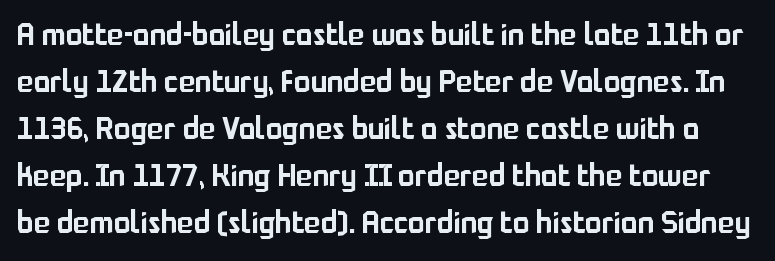
{"serif": "no", "italic": "no", "width": "normal", "stroke_contrast": "low", "x_height": "medium", "monospaced": "no", "underline": "no", "line_spacing": "normal", "line_spacing_ratio": 1.52, "letter_spacing": "normal", "letter_spacing_em": 0.0, "glyph_px": 31}
